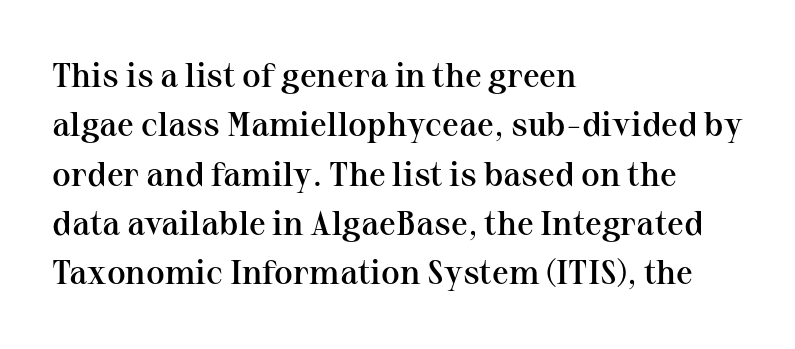
Every stem runs plumb, perpendicular to the baseline. Proportional: the letters do not fall into vertical columns. Look at the tracking — it's just the regular setting, nothing added. One glance says typical: line gaps are just what's usual. Stroke terminals: seriffed. Anything drawn beneath the words? Only blank space.
